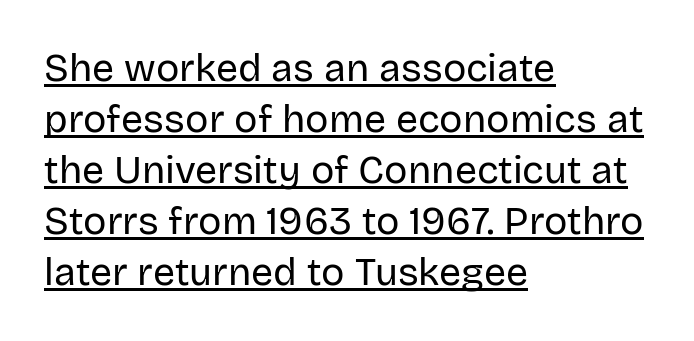
The image shows 39 px regular-weight sans-serif type, upright; set left-aligned, normal line spacing (1.31x), normal letter spacing, underlined; low stroke contrast and a large x-height.
